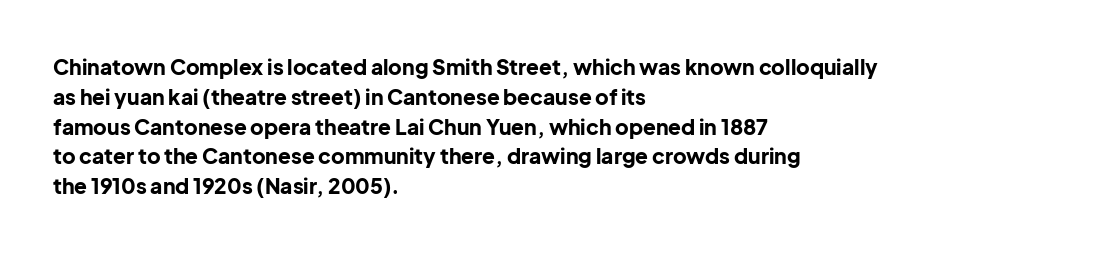
The image shows 21 px bold type, upright; set left-aligned, normal line spacing (1.42x), normal letter spacing, not underlined.
